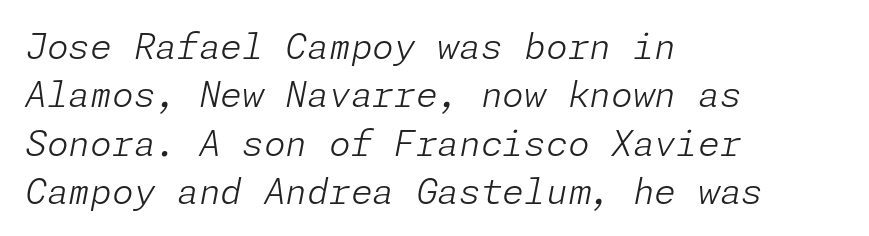
Quick note: italic. Teacher's note: observe the even left margin — that is flush-left alignment. The type is set solid horizontally, with unmodified tracking. One glance says typical: line gaps are just what's usual. The strokes carry an ordinary text weight at most. Check the space under the baseline: it is left empty.
